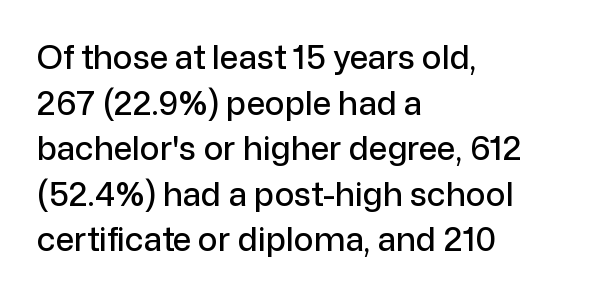
The designer went with a sans here, leaving each stem footless. The setting favours the left margin, as ordinary paragraphs usually do. Regular leading. You could not count columns in this text — the font is proportionally spaced.
